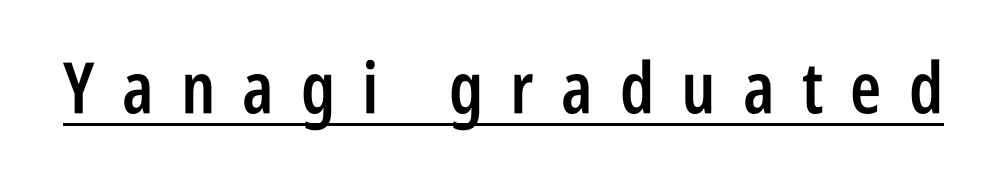
A typesetter would call this heavily tracked-out type. Beneath each row of characters lies a ruled line. Character widths vary here, with narrow letters taking less room than wide ones. The typography opts for an upright posture over an oblique one.
